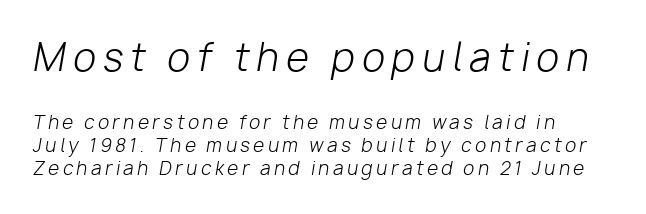
The image shows 37 px light type, italic (leaning right); set left-aligned, normal line spacing (1.28x), unusually wide letter spacing (+0.2 em), not underlined; the first (top) block is 2.06x larger; low stroke contrast and a medium x-height.
